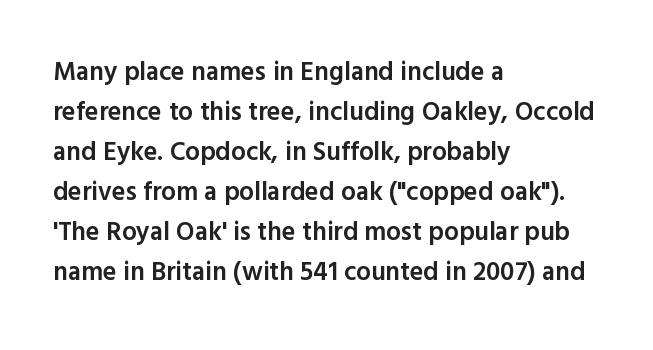
The image shows 26 px text type, upright; set left-aligned, normal line spacing (1.54x), normal letter spacing, not underlined.
